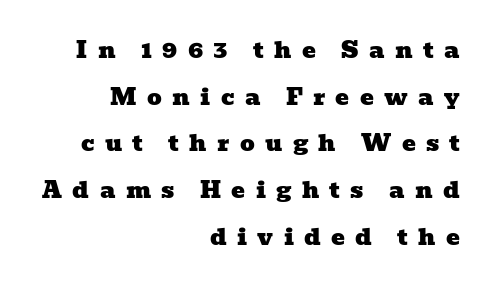
Q: Is the text underlined? A: No.
Q: How is the paragraph aligned? A: Right-aligned.
Q: Is the spacing between letters normal or unusually wide? A: Unusually wide.
Q: Is the spacing between lines tight, normal or loose? A: Loose.
